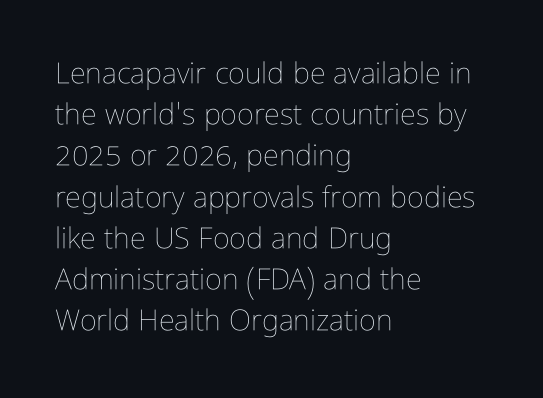
{"italic": "no", "bold": "no", "weight": "thin", "width": "condensed", "stroke_contrast": "low", "x_height": "medium", "monospaced": "no", "underline": "no", "align": "left", "line_spacing": "normal", "line_spacing_ratio": 1.42, "letter_spacing": "normal", "letter_spacing_em": 0.0, "glyph_px": 29}
